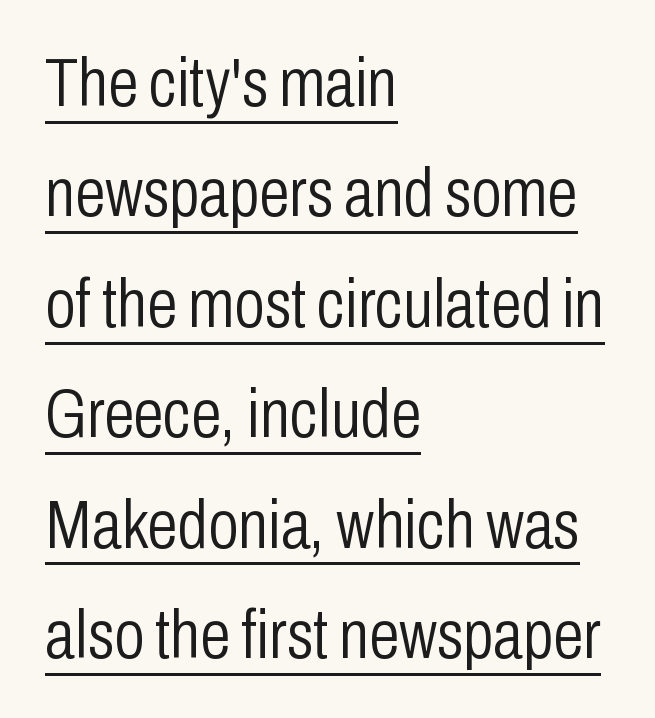
Style check: upright. This sample has the flowing, uneven cadence of proportional lettering. A student would call this left alignment; a typographer would say flush left, rag right. Looks like someone drew a line under every word here. Heaviness? Minimal to ordinary, like unemphasized prose. Nothing sits at the stroke ends, so this counts as sans-serif.
